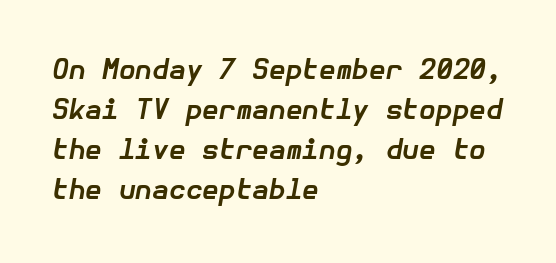
Q: Is the text bold? A: Yes.
Q: Is the text italic (slanted)? A: Yes, it leans right by about 10 degrees.
Q: Is the text underlined? A: No.
Q: How is the paragraph aligned? A: Left-aligned.
Q: Is the spacing between letters normal or unusually wide? A: Normal.
Q: Is the spacing between lines tight, normal or loose? A: Normal.
